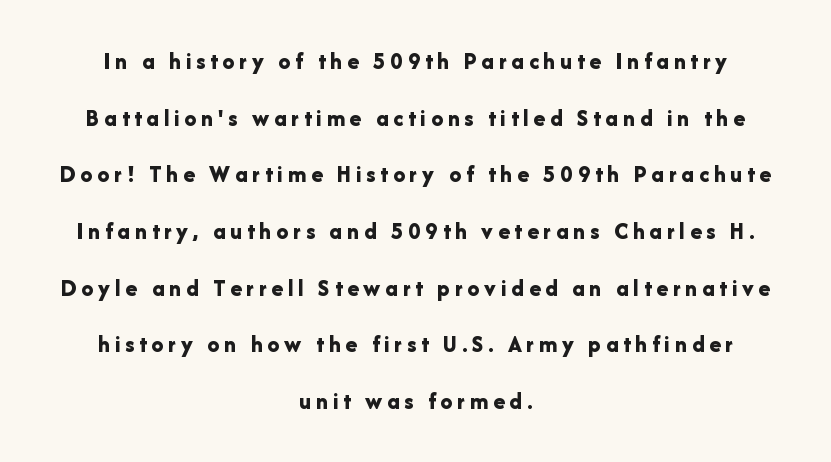
Heft: maximum for text — a bold. A typesetter would call this heavily tracked-out type. Reading down the column, the eye jumps a long way to each next line. Is there any slant? The stems are plumb.
